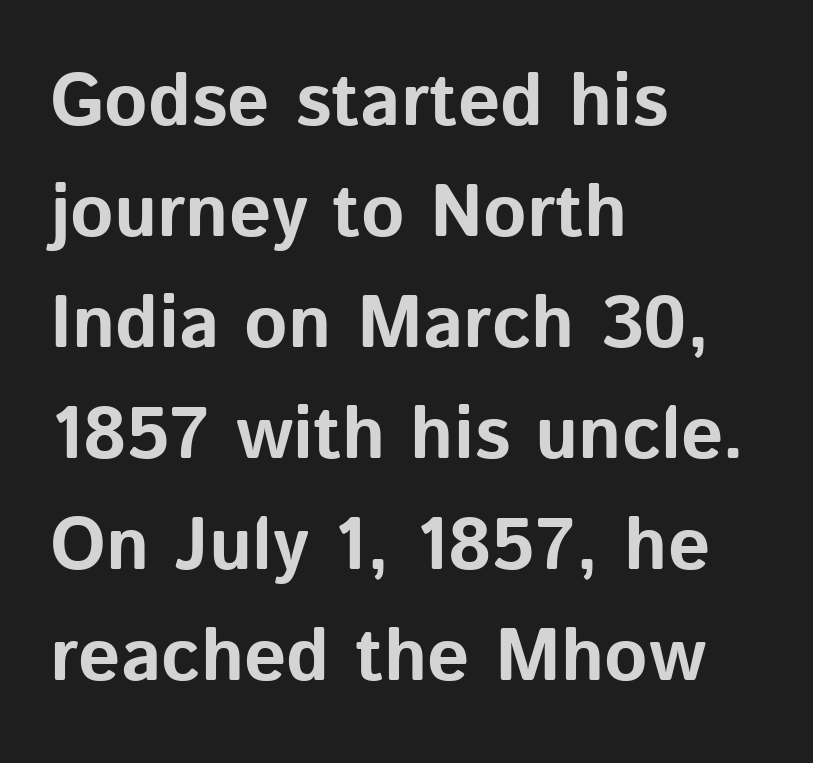
Q: Is the text bold? A: Yes.
Q: Is the text italic (slanted)? A: No, it is upright.
Q: Is the typeface a serif or a sans-serif typeface? A: Sans-serif.
Q: Is the text underlined? A: No.
Q: How is the paragraph aligned? A: Left-aligned.
Q: Is the spacing between letters normal or unusually wide? A: Normal.
Q: Is the spacing between lines tight, normal or loose? A: Normal.
Q: Width (condensed, normal, or wide)? A: Normal.
Q: Stroke contrast? A: Low.
Q: x-height? A: Medium.
Q: Monospaced? A: No.
